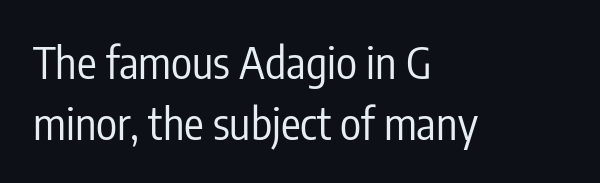
The strokes are not fattened; the text isn't bold. Is this a fixed-width face? No — the glyphs have proportional, varying widths. Teacher's note: observe the even left margin — that is flush-left alignment. Italic: no, the glyphs are upright roman.
